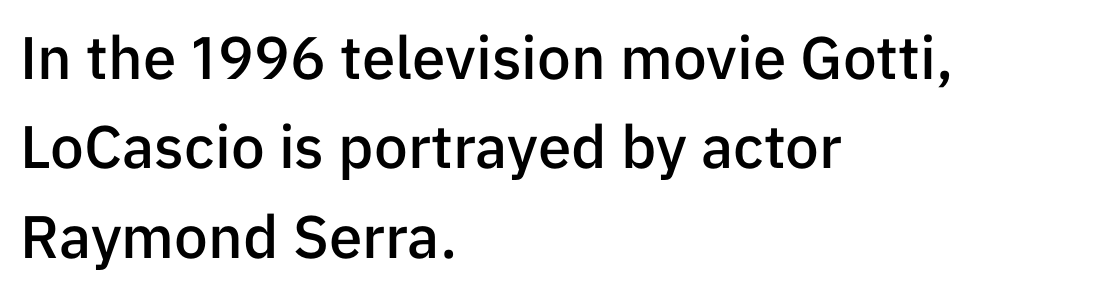
Q: Is the text bold? A: Semi-bold.
Q: Is the text italic (slanted)? A: No, it is upright.
Q: Is the typeface a serif or a sans-serif typeface? A: Sans-serif.
Q: Is the text underlined? A: No.
Q: How is the paragraph aligned? A: Left-aligned.
Q: Is the spacing between letters normal or unusually wide? A: Normal.
Q: Is the spacing between lines tight, normal or loose? A: Normal.
Q: Width (condensed, normal, or wide)? A: Normal.
Q: Stroke contrast? A: Low.
Q: x-height? A: Medium.
Q: Monospaced? A: No.
